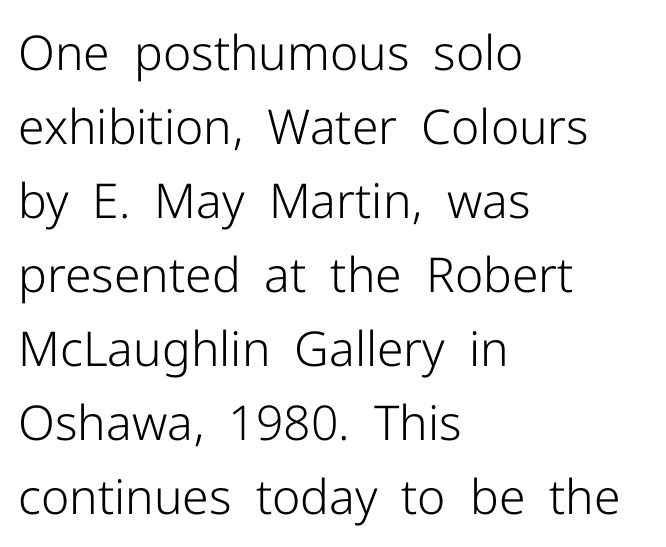
The image shows 48 px light sans-serif type, upright; set left-aligned, normal line spacing (1.54x), normal letter spacing, not underlined; low stroke contrast and a medium x-height.
